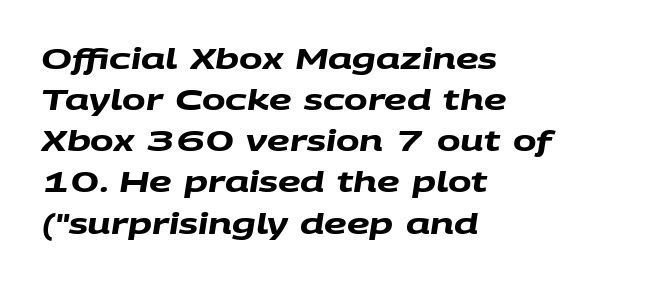
Q: Is the text bold? A: Yes.
Q: Is the typeface a serif or a sans-serif typeface? A: Sans-serif.
Q: Is the text underlined? A: No.
Q: How is the paragraph aligned? A: Left-aligned.
Q: Is the spacing between letters normal or unusually wide? A: Normal.
Q: Is the spacing between lines tight, normal or loose? A: Normal.
Q: Width (condensed, normal, or wide)? A: Wide.
Q: Stroke contrast? A: Medium.
Q: x-height? A: Large.
Q: Monospaced? A: No.
